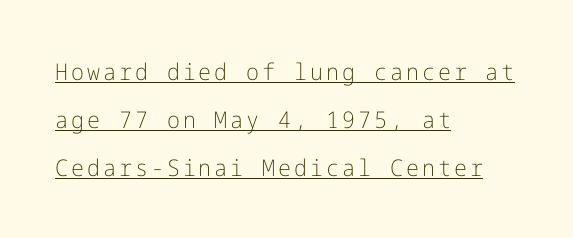
The image shows 23 px text type, upright; set left-aligned, loose line spacing (2.08x), underlined.
